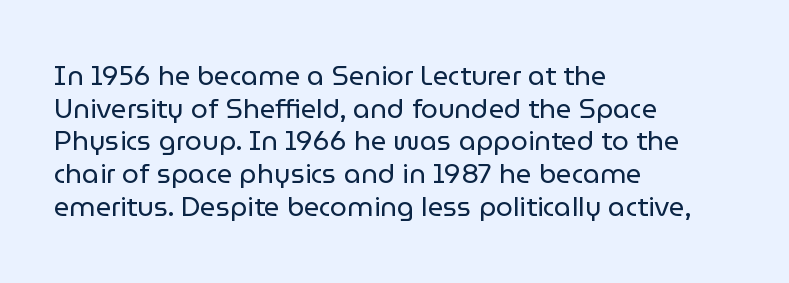
The image shows 27 px text type, upright; set left-aligned, line spacing 1.21x, normal letter spacing, not underlined.
